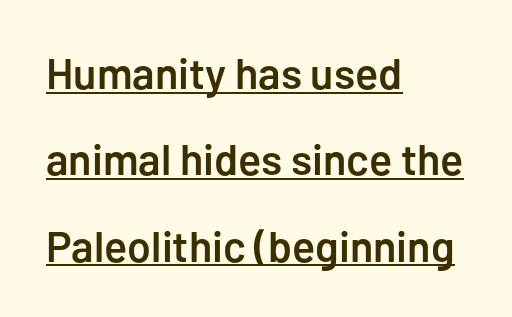
Is there any slant? The stems are plumb. Words appear dense and cohesive because spacing is normal. Looks like regular typesetting: each glyph gets only the width it needs. Short and long lines alike share a common starting point at left. Nothing sits at the stroke ends, so this counts as sans-serif.
